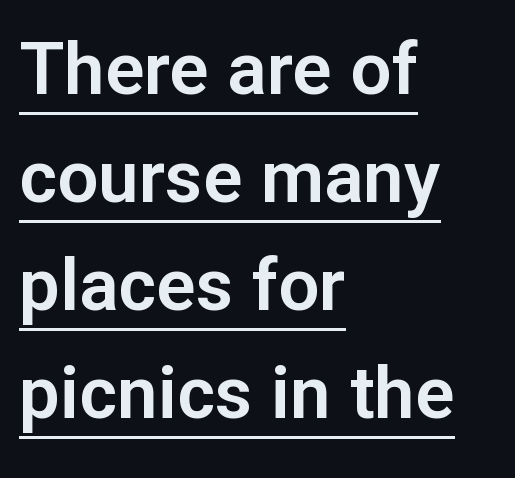
Q: Is the text italic (slanted)? A: No, it is upright.
Q: Is the typeface a serif or a sans-serif typeface? A: Sans-serif.
Q: Is the text underlined? A: Yes.
Q: How is the paragraph aligned? A: Left-aligned.
Q: Is the spacing between letters normal or unusually wide? A: Normal.
Q: Is the spacing between lines tight, normal or loose? A: Normal.
Q: Width (condensed, normal, or wide)? A: Normal.
Q: Stroke contrast? A: Low.
Q: x-height? A: Medium.
Q: Monospaced? A: No.
